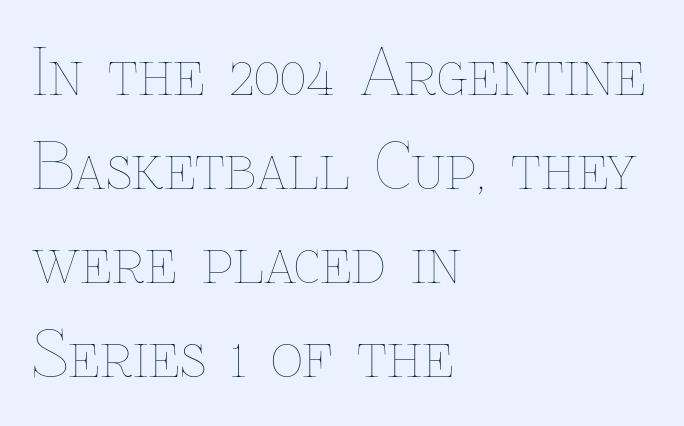
Weight: regular or lighter. Default kerning and tracking; the words read as compact shapes. A classic flush-left, rag-right setting is used for this passage. The face used here is proportionally spaced, like ordinary book or web type. Normally led — the rows are evenly, conventionally spaced. No word sits above an underline.
